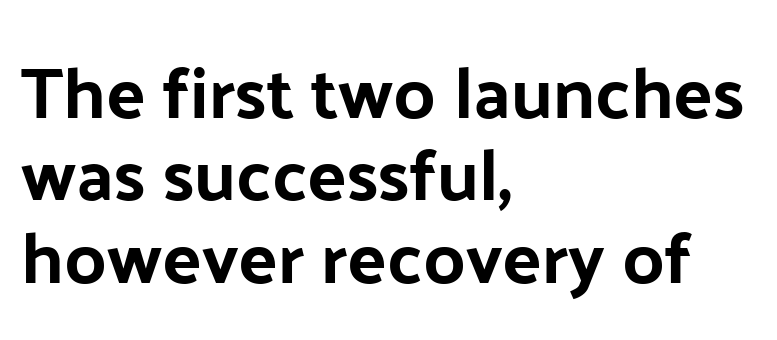
Glance below the letters and you will spot only blank space. A typesetter would call this zero additional tracking. Style check: upright. Is this a sans? Yes — the strokes have no serifs. The lines are quadded left. Rows of type sit shoulder to shoulder in the vertical direction.
